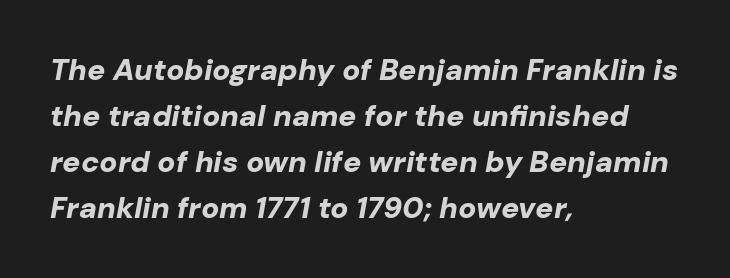
The image shows 30 px bold type, italic (leaning right); set left-aligned, normal line spacing (1.53x), normal letter spacing, not underlined; low stroke contrast and a medium x-height.
